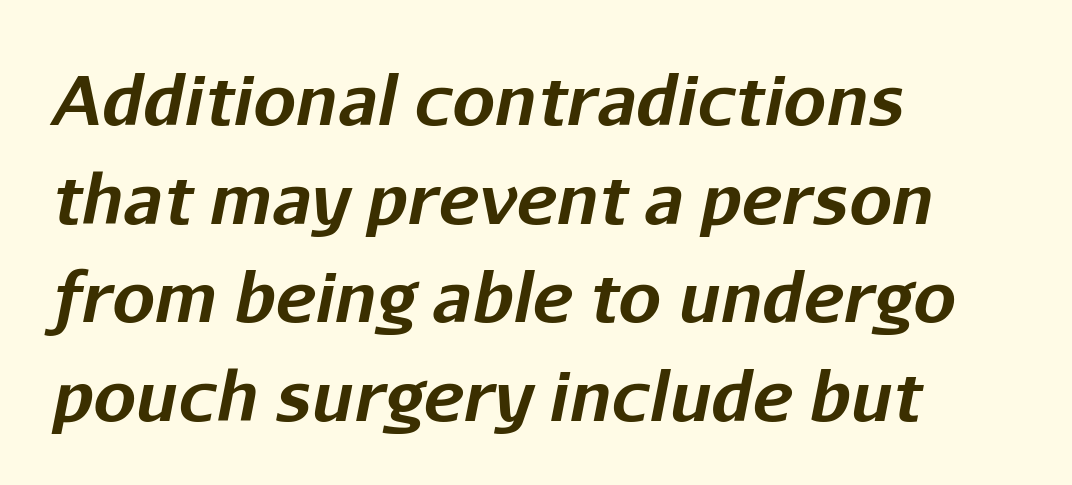
The image shows 68 px bold type, italic (leaning right); set left-aligned, normal line spacing (1.45x), normal letter spacing, not underlined; low stroke contrast and a medium x-height.
